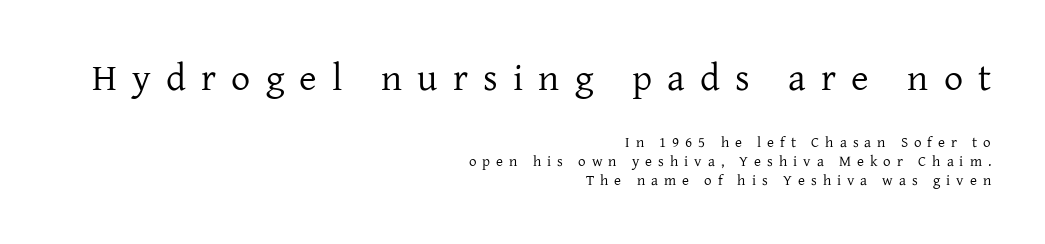
{"serif": "yes", "italic": "no", "bold": "no", "weight": "regular", "width": "normal", "stroke_contrast": "low", "x_height": "medium", "monospaced": "no", "underline": "no", "align": "right", "line_spacing": "normal", "line_spacing_ratio": 1.27, "letter_spacing": "wide", "letter_spacing_em": 0.4, "larger_block": "first", "size_ratio": 2.53, "glyph_px": 38}
